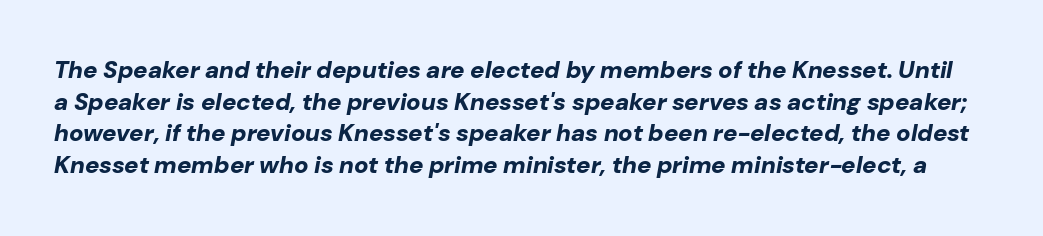
The image shows 24 px bold type, italic (leaning right); set normal line spacing (1.32x), normal letter spacing, not underlined.
